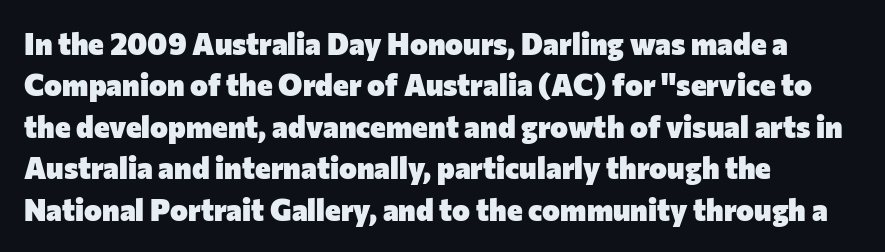
Q: Is the text bold? A: Yes.
Q: Is the text italic (slanted)? A: No, it is upright.
Q: Is the typeface a serif or a sans-serif typeface? A: Sans-serif.
Q: Is the text underlined? A: No.
Q: How is the paragraph aligned? A: Left-aligned.
Q: Is the spacing between letters normal or unusually wide? A: Normal.
Q: Is the spacing between lines tight, normal or loose? A: Normal.
Q: Width (condensed, normal, or wide)? A: Normal.
Q: Stroke contrast? A: Low.
Q: x-height? A: Medium.
Q: Monospaced? A: No.
